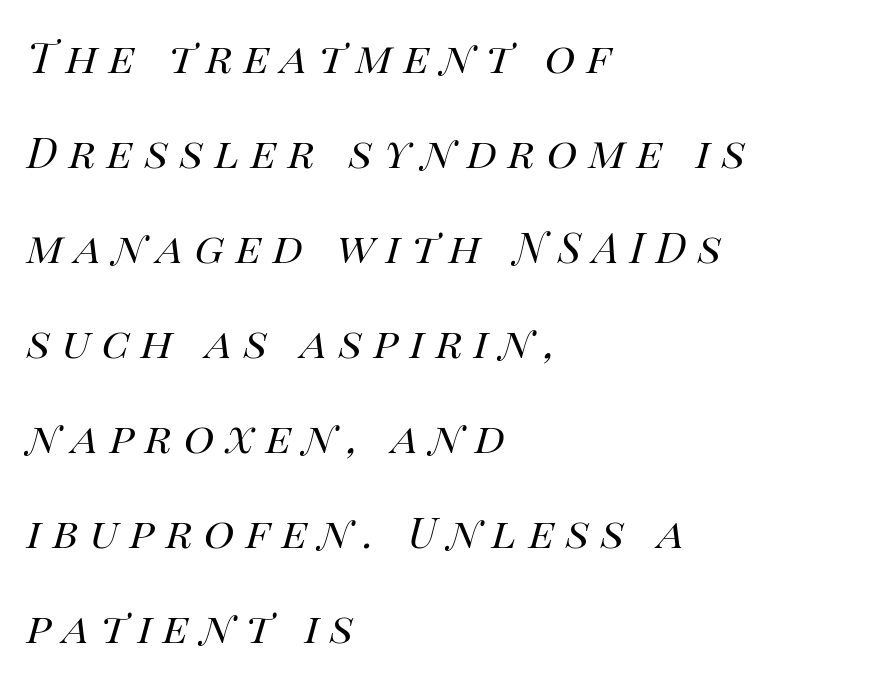
Q: Is the text bold? A: No.
Q: Is the text italic (slanted)? A: Yes, it leans right by about 14 degrees.
Q: Is the text underlined? A: No.
Q: How is the paragraph aligned? A: Left-aligned.
Q: Is the spacing between letters normal or unusually wide? A: Unusually wide.
Q: Is the spacing between lines tight, normal or loose? A: Loose.
Q: Width (condensed, normal, or wide)? A: Normal.
Q: Stroke contrast? A: High.
Q: x-height? A: Large.
Q: Monospaced? A: No.
